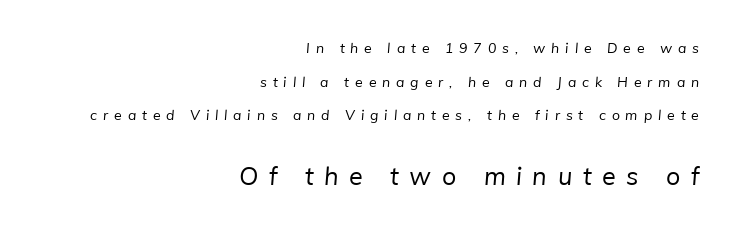
Q: Is the text bold? A: No.
Q: Is the text underlined? A: No.
Q: How is the paragraph aligned? A: Right-aligned.
Q: Is the spacing between letters normal or unusually wide? A: Unusually wide.
Q: Is the spacing between lines tight, normal or loose? A: Loose.
Q: Which block of text is set in a larger size, the first (top) or the second (bottom)? A: The second (bottom) one.
